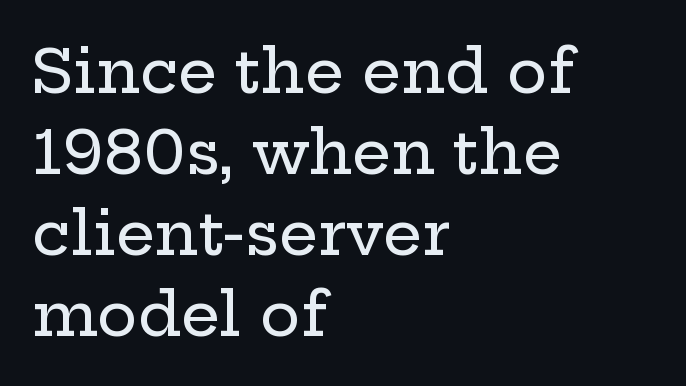
When letters stand straight like this, we call the style roman or upright. In terms of letterform style, serifs are clearly present. The rendering uses natural spacing where letterforms have individual widths. Vertical spacing — default. Honestly, there is no underline to notice here at all. Look at the tracking — it's just the regular setting, nothing added.
